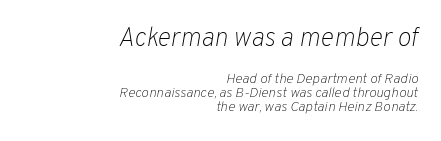
{"italic": "yes", "lean": "right", "slant_degrees": 10, "bold": "no", "underline": "no", "align": "right", "line_spacing": "tight", "line_spacing_ratio": 1.01, "letter_spacing": "normal", "letter_spacing_em": 0.0, "larger_block": "first", "size_ratio": 1.86, "glyph_px": 26}
